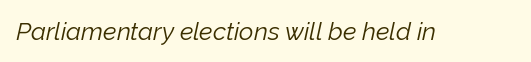
A quiet, ordinary-to-light weight characterises the typeface. A typesetter would call this zero additional tracking. The typography opts for an oblique posture over an upright one. Beneath every word, the page is bare.
